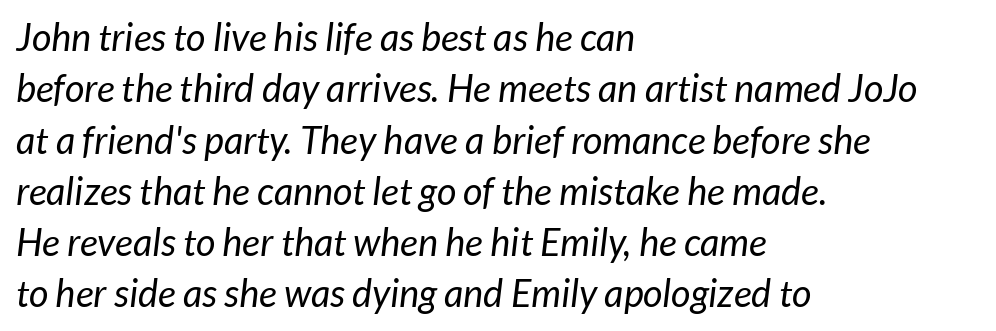
The image shows 38 px regular-weight sans-serif type; set left-aligned, normal line spacing (1.35x), normal letter spacing, not underlined; low stroke contrast and a medium x-height.
